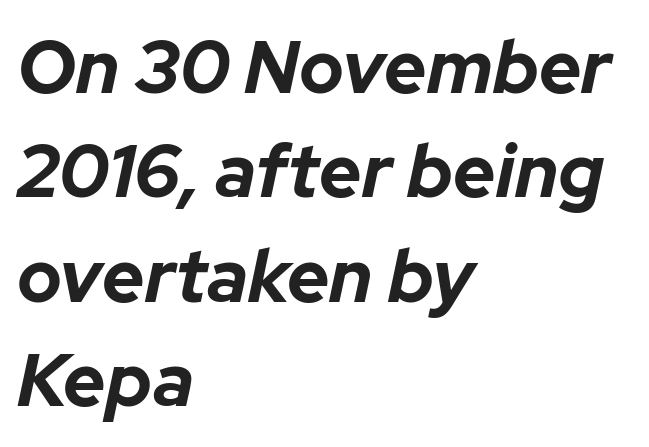
Caption: standard tracking, unaltered. The specimen omits any rule beneath the text block's lines. The rendering uses natural spacing where letterforms have individual widths. Italic? Definitely — the glyphs are oblique.
